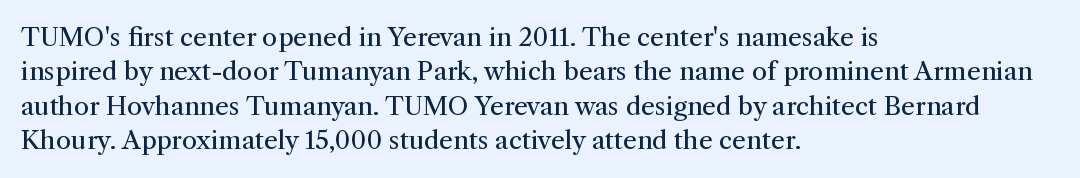
Spacing between characters is what you'd get straight out of the box. The passage shown is not underscored anywhere. The lines in this sample share a left origin and differ only in where they stop. The lines sit at an ordinary, default distance from one another. Is the type heavy? It reads as light-to-regular instead.
